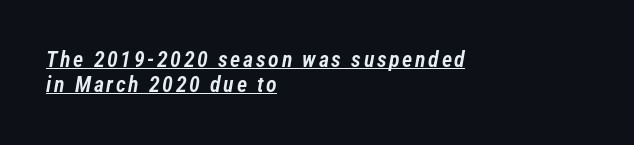
{"italic": "yes", "lean": "right", "slant_degrees": 12, "bold": "semi", "underline": "yes", "align": "left", "line_spacing": "tight", "line_spacing_ratio": 1.15, "glyph_px": 22}
